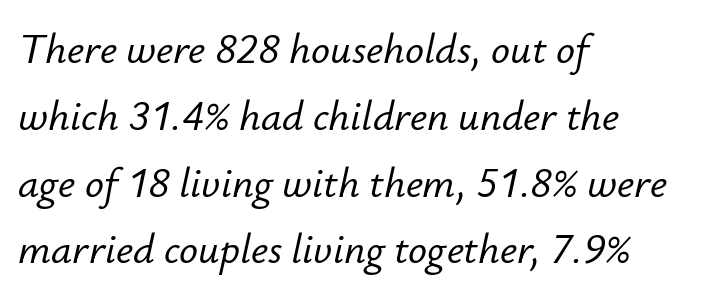
Q: Is the text italic (slanted)? A: Yes, it leans right by about 12 degrees.
Q: Is the text underlined? A: No.
Q: How is the paragraph aligned? A: Left-aligned.
Q: Is the spacing between letters normal or unusually wide? A: Normal.
Q: Is the spacing between lines tight, normal or loose? A: Normal.
Q: Width (condensed, normal, or wide)? A: Normal.
Q: Stroke contrast? A: Low.
Q: x-height? A: Small.
Q: Monospaced? A: No.
